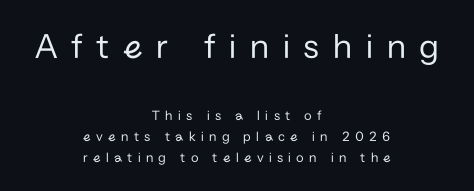
The image shows 36 px regular-weight sans-serif type, upright; set centered, normal line spacing (1.51x), unusually wide letter spacing (+0.38 em), not underlined; the first (top) block is 2.57x larger; low stroke contrast and a medium x-height.
